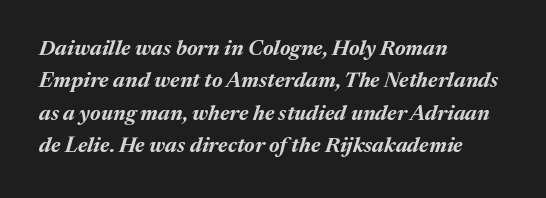
The image shows 21 px bold type, italic (leaning right); set left-aligned, normal line spacing (1.54x), normal letter spacing, not underlined.
